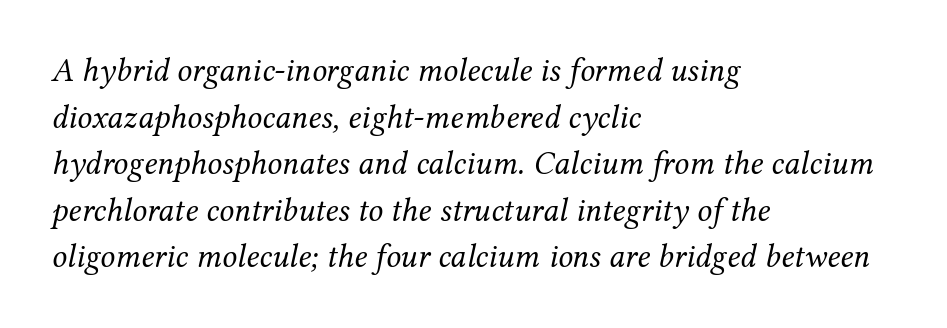
Q: Is the text bold? A: No.
Q: Is the text italic (slanted)? A: Yes, it leans right by about 12 degrees.
Q: Is the typeface a serif or a sans-serif typeface? A: Serif.
Q: Is the text underlined? A: No.
Q: How is the paragraph aligned? A: Left-aligned.
Q: Is the spacing between letters normal or unusually wide? A: Normal.
Q: Is the spacing between lines tight, normal or loose? A: Normal.
Q: Width (condensed, normal, or wide)? A: Normal.
Q: Stroke contrast? A: Medium.
Q: x-height? A: Medium.
Q: Monospaced? A: No.
